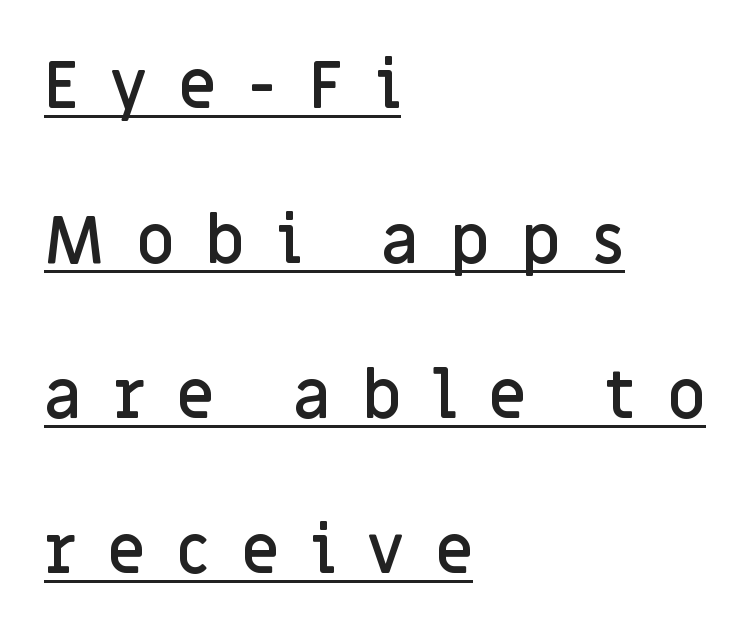
Students, observe: this is what heavily led, spacious text looks like. Typesetter's note: demi weight, one step under bold. Check where the strokes stop: nothing finishes them off — pure sans. Is the block centered? No — it sits flush against the left margin. The lettering stays uniformly vertical, giving the passage a roman look.
